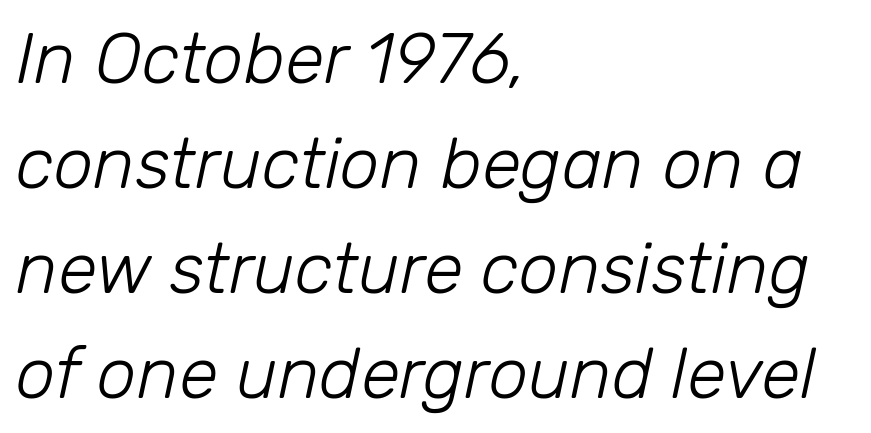
The image shows 71 px light type, italic (leaning right); set left-aligned, normal line spacing (1.48x), normal letter spacing, not underlined; low stroke contrast and a medium x-height.
